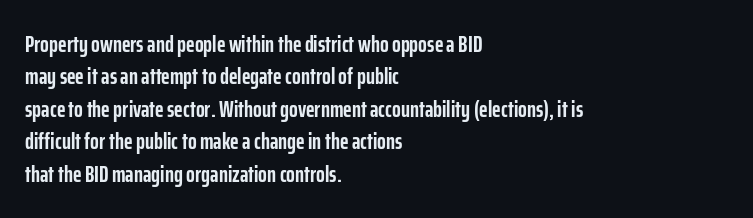
The image shows 23 px bold type, upright; set left-aligned, normal line spacing (1.41x), normal letter spacing, not underlined.
